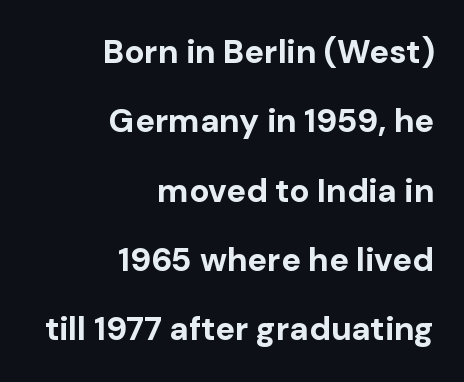
The image shows 33 px bold sans-serif type, upright; set right-aligned, loose line spacing (2.1x), normal letter spacing, not underlined; low stroke contrast and a medium x-height.
